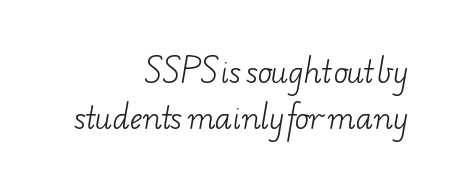
The image shows 29 px light, wide serif type; set right-aligned, normal line spacing (1.6x), normal letter spacing, not underlined; low stroke contrast and a small x-height.
